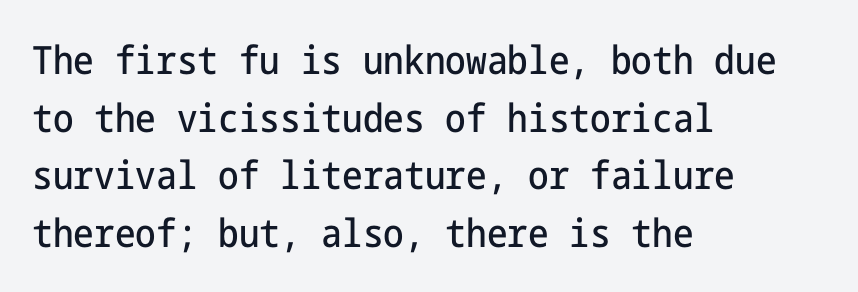
The image shows 39 px condensed sans-serif type, upright; set left-aligned, normal line spacing (1.48x), normal letter spacing, not underlined; low stroke contrast and a medium x-height.
